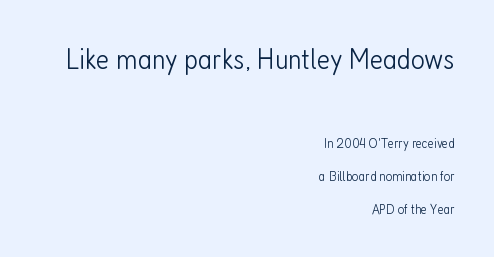
The image shows 30 px light, condensed sans-serif type, upright; set right-aligned, loose line spacing (2.36x), normal letter spacing, not underlined; the first (top) block is 2.14x larger; low stroke contrast and a medium x-height.
